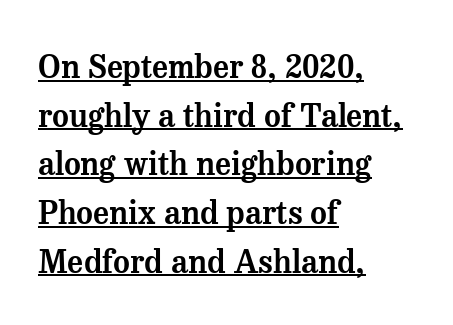
{"serif": "yes", "italic": "no", "width": "normal", "stroke_contrast": "medium", "x_height": "medium", "monospaced": "no", "underline": "yes", "align": "left", "line_spacing": "normal", "line_spacing_ratio": 1.52, "letter_spacing": "normal", "letter_spacing_em": 0.0, "glyph_px": 32}
